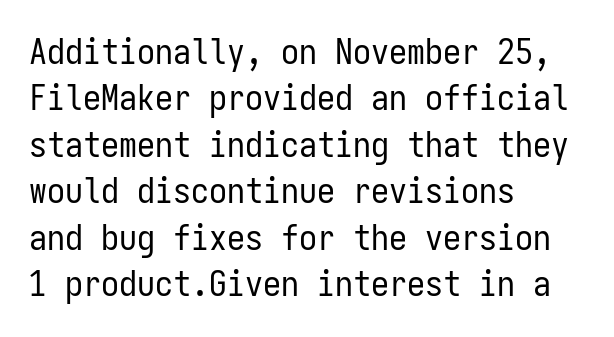
Q: Is the text bold? A: No.
Q: Is the text italic (slanted)? A: No, it is upright.
Q: Is the typeface a serif or a sans-serif typeface? A: Sans-serif.
Q: Is the text underlined? A: No.
Q: How is the paragraph aligned? A: Left-aligned.
Q: Is the spacing between letters normal or unusually wide? A: Normal.
Q: Is the spacing between lines tight, normal or loose? A: Normal.
Q: Width (condensed, normal, or wide)? A: Condensed.
Q: Stroke contrast? A: Low.
Q: x-height? A: Medium.
Q: Monospaced? A: Yes.
